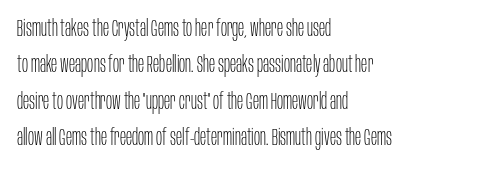
{"italic": "no", "bold": "no", "underline": "no", "align": "left", "line_spacing": "normal", "line_spacing_ratio": 1.58, "letter_spacing": "normal", "letter_spacing_em": 0.0, "glyph_px": 23}
